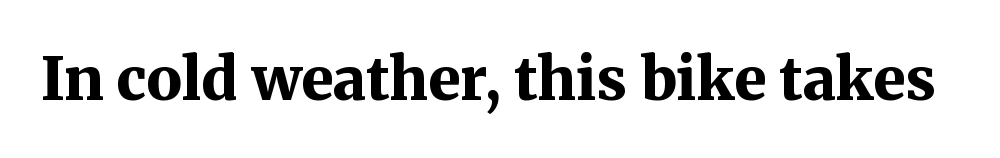
I'd describe the lettering as bold — thick and assertive. Letter spacing: default. Is there any slant? The stems are plumb. Proportional: the letters do not fall into vertical columns.
